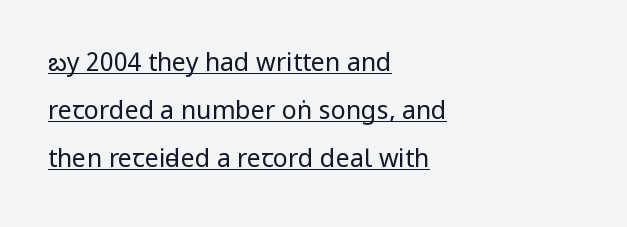
Q: Is the text bold? A: No.
Q: Is the text italic (slanted)? A: No, it is upright.
Q: Is the text underlined? A: Yes.
Q: How is the paragraph aligned? A: Left-aligned.
Q: Is the spacing between letters normal or unusually wide? A: Normal.
Q: Is the spacing between lines tight, normal or loose? A: Loose.
